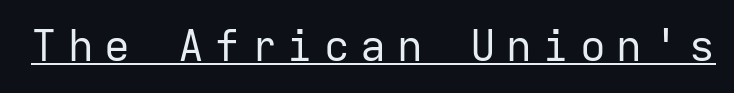
{"serif": "no", "italic": "no", "bold": "no", "weight": "regular", "width": "normal", "stroke_contrast": "low", "x_height": "medium", "monospaced": "yes", "underline": "yes", "letter_spacing": "wide", "letter_spacing_em": 0.25, "glyph_px": 43}
